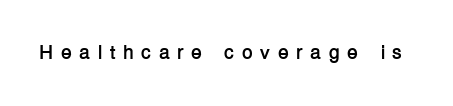
The image shows 20 px bold type, upright; set unusually wide letter spacing (+0.37 em), not underlined.
